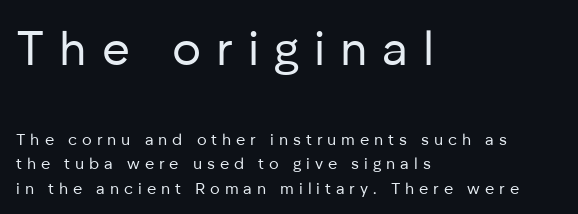
Q: Is the text bold? A: No.
Q: Is the text italic (slanted)? A: No, it is upright.
Q: Is the typeface a serif or a sans-serif typeface? A: Sans-serif.
Q: Is the text underlined? A: No.
Q: How is the paragraph aligned? A: Left-aligned.
Q: Is the spacing between letters normal or unusually wide? A: Unusually wide.
Q: Is the spacing between lines tight, normal or loose? A: Normal.
Q: Which block of text is set in a larger size, the first (top) or the second (bottom)? A: The first (top) one.
Q: Width (condensed, normal, or wide)? A: Normal.
Q: Stroke contrast? A: Low.
Q: x-height? A: Medium.
Q: Monospaced? A: No.
